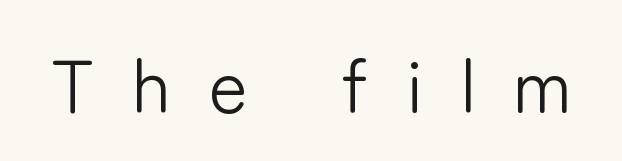
{"serif": "no", "italic": "no", "bold": "no", "weight": "light", "width": "normal", "stroke_contrast": "low", "x_height": "medium", "monospaced": "no", "underline": "no", "letter_spacing": "wide", "letter_spacing_em": 0.49, "glyph_px": 75}
